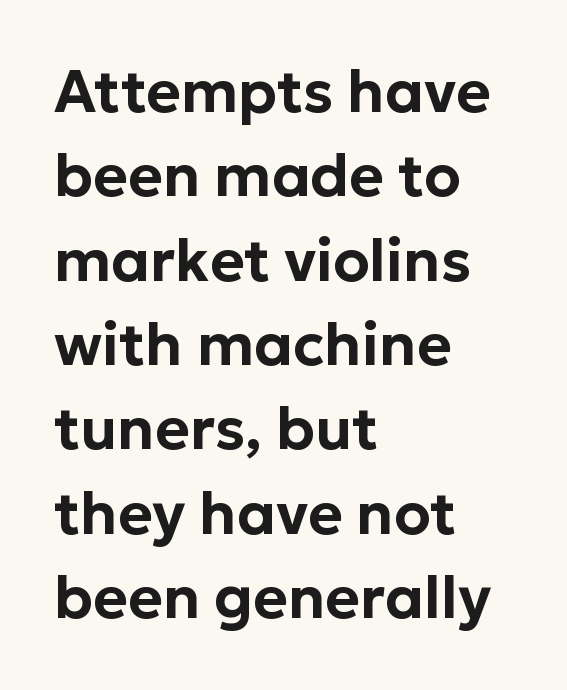
Q: Is the text italic (slanted)? A: No, it is upright.
Q: Is the typeface a serif or a sans-serif typeface? A: Sans-serif.
Q: Is the text underlined? A: No.
Q: How is the paragraph aligned? A: Left-aligned.
Q: Is the spacing between letters normal or unusually wide? A: Normal.
Q: Is the spacing between lines tight, normal or loose? A: Normal.
Q: Width (condensed, normal, or wide)? A: Normal.
Q: Stroke contrast? A: Low.
Q: x-height? A: Medium.
Q: Monospaced? A: No.
